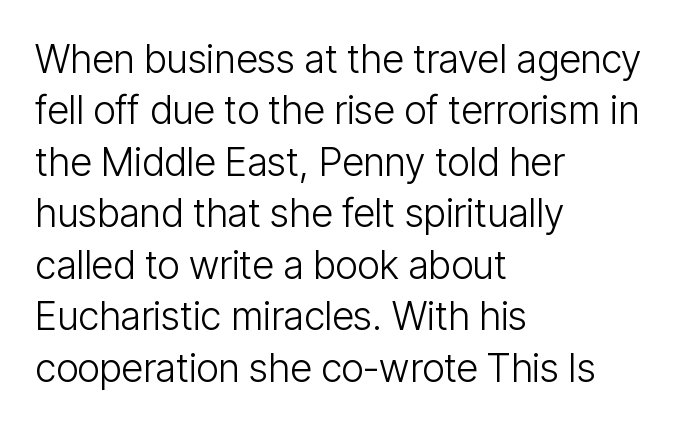
This block has exactly the height ordinary leading produces. Is the stroke heavy? The answer is a plain regular-or-lighter. Spacing verdict: proportional, widths tailored to each character. Only glyphs here, with clear space below each row. These lines are composed in type without serifs. Is the letter spacing exaggerated? No — it looks like the ordinary default.
